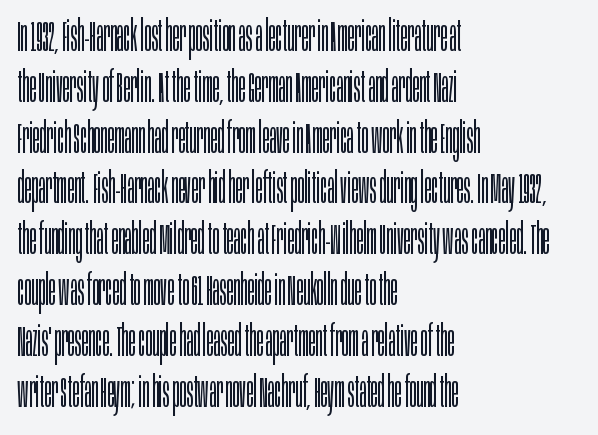
Q: Is the text bold? A: No.
Q: Is the text italic (slanted)? A: No, it is upright.
Q: Is the typeface a serif or a sans-serif typeface? A: Sans-serif.
Q: Is the text underlined? A: No.
Q: How is the paragraph aligned? A: Left-aligned.
Q: Is the spacing between letters normal or unusually wide? A: Normal.
Q: Width (condensed, normal, or wide)? A: Condensed.
Q: Stroke contrast? A: Low.
Q: x-height? A: Large.
Q: Monospaced? A: No.
